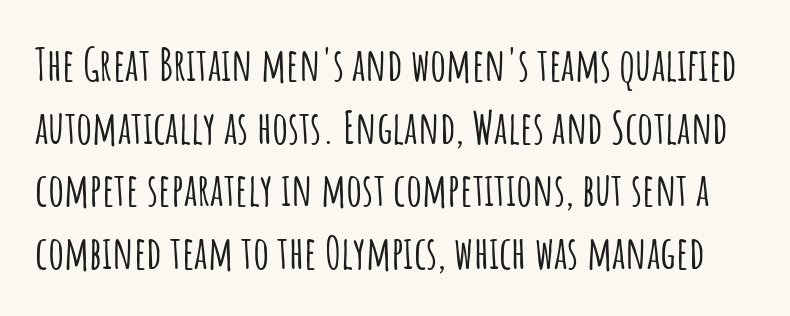
Q: Is the text italic (slanted)? A: No, it is upright.
Q: Is the typeface a serif or a sans-serif typeface? A: Sans-serif.
Q: Is the text underlined? A: No.
Q: Is the spacing between letters normal or unusually wide? A: Normal.
Q: Is the spacing between lines tight, normal or loose? A: Normal.
Q: Width (condensed, normal, or wide)? A: Condensed.
Q: Stroke contrast? A: Low.
Q: x-height? A: Large.
Q: Monospaced? A: No.
